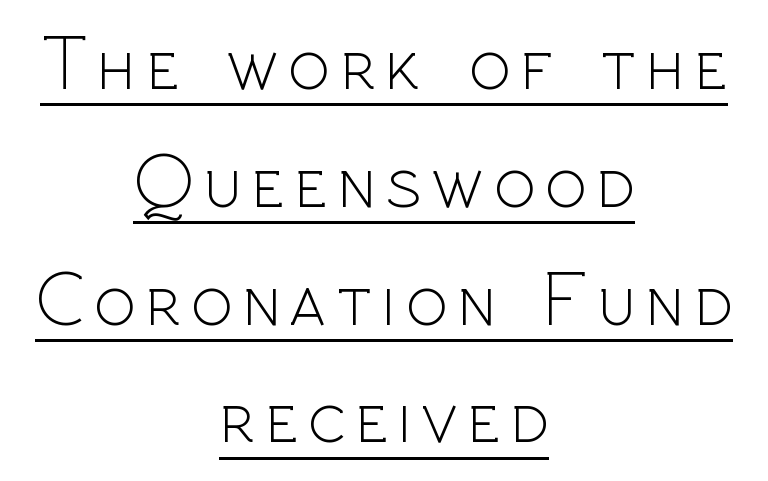
Q: Is the text bold? A: No.
Q: Is the text italic (slanted)? A: No, it is upright.
Q: Is the typeface a serif or a sans-serif typeface? A: Sans-serif.
Q: Is the text underlined? A: Yes.
Q: How is the paragraph aligned? A: Centered.
Q: Is the spacing between lines tight, normal or loose? A: Normal.
Q: Width (condensed, normal, or wide)? A: Normal.
Q: x-height? A: Medium.
Q: Monospaced? A: No.
